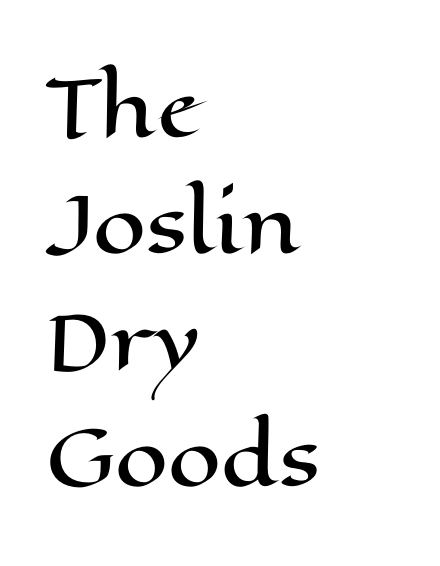
Spacing verdict: proportional, widths tailored to each character. Vertical strokes here are truly vertical. Is there much room between lines? A standard amount, neither cramped nor airy. There is no visible air inserted between adjacent glyphs. This rendering uses left alignment, leaving the right contour irregular. The foot of each line stays bare and open.
